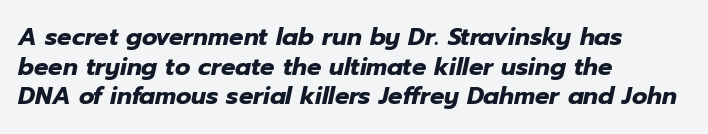
The image shows 24 px bold type, italic (leaning right); set left-aligned, line spacing 1.23x, normal letter spacing, not underlined.
